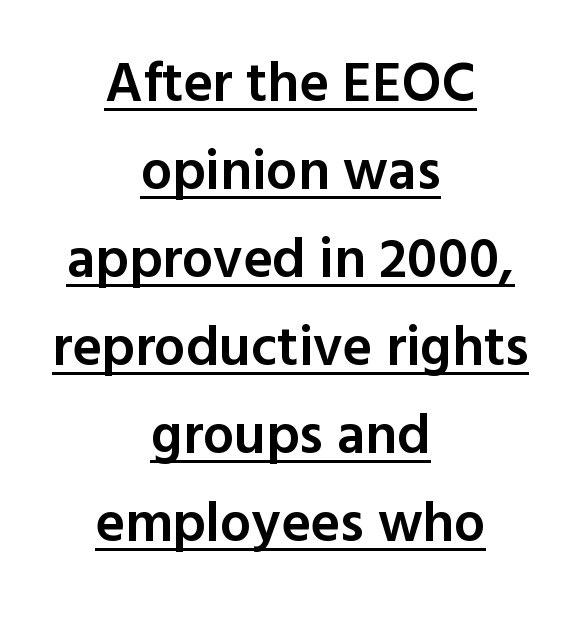
Do the characters align in a grid? No, the font is proportional. Serif or sans? Sans — the stroke terminals are bare. Emphasis by weight is partial: semibold. Layout note: lines centered.
